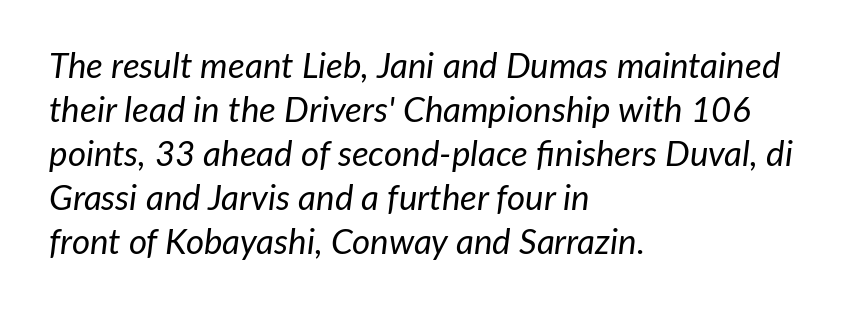
The image shows 35 px regular-weight type, italic (leaning right); set left-aligned, normal line spacing (1.26x), normal letter spacing, not underlined; low stroke contrast and a medium x-height.
